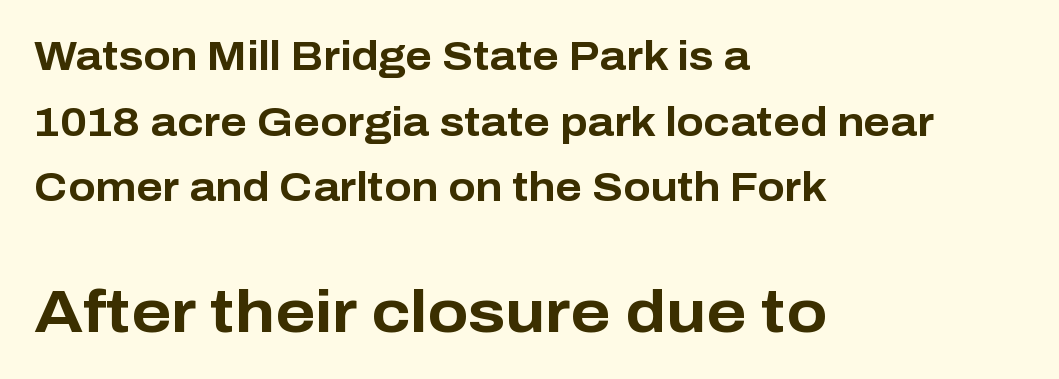
{"serif": "no", "italic": "no", "bold": "yes", "weight": "bold", "width": "normal", "stroke_contrast": "low", "x_height": "medium", "monospaced": "no", "underline": "no", "align": "left", "line_spacing": "normal", "line_spacing_ratio": 1.64, "letter_spacing": "normal", "letter_spacing_em": 0.0, "larger_block": "second", "size_ratio": 1.5, "glyph_px": 60}
